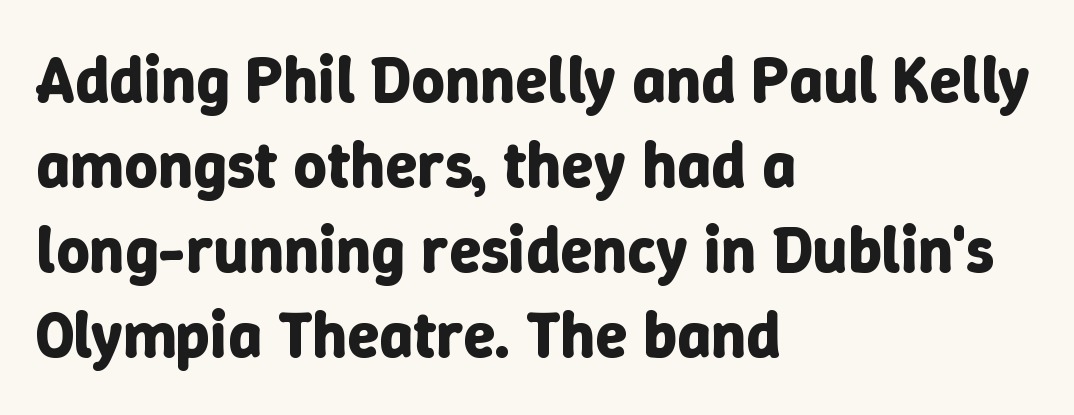
Caption: multi-line text, flush left, ragged right. No italicization has been applied; the sample stays upright. Is the letter spacing exaggerated? No — it looks like the ordinary default. Leading matches the norm, producing a regular column.
